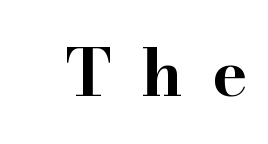
Q: Is the text bold? A: Yes.
Q: Is the text italic (slanted)? A: No, it is upright.
Q: Is the typeface a serif or a sans-serif typeface? A: Serif.
Q: Is the text underlined? A: No.
Q: Is the spacing between letters normal or unusually wide? A: Unusually wide.
Q: Width (condensed, normal, or wide)? A: Wide.
Q: Stroke contrast? A: High.
Q: x-height? A: Small.
Q: Monospaced? A: No.
